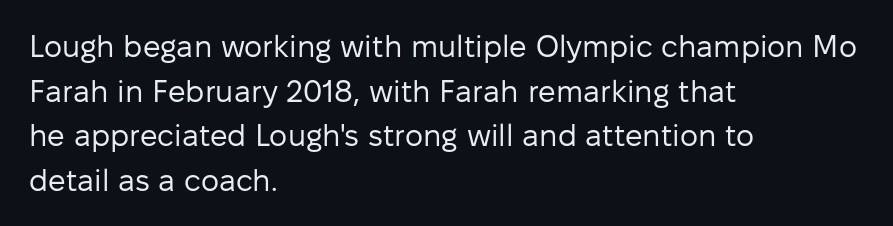
Q: Is the text bold? A: No.
Q: Is the text italic (slanted)? A: No, it is upright.
Q: Is the typeface a serif or a sans-serif typeface? A: Sans-serif.
Q: Is the text underlined? A: No.
Q: How is the paragraph aligned? A: Left-aligned.
Q: Is the spacing between letters normal or unusually wide? A: Normal.
Q: Is the spacing between lines tight, normal or loose? A: Normal.
Q: Width (condensed, normal, or wide)? A: Normal.
Q: Stroke contrast? A: Low.
Q: x-height? A: Medium.
Q: Monospaced? A: No.
